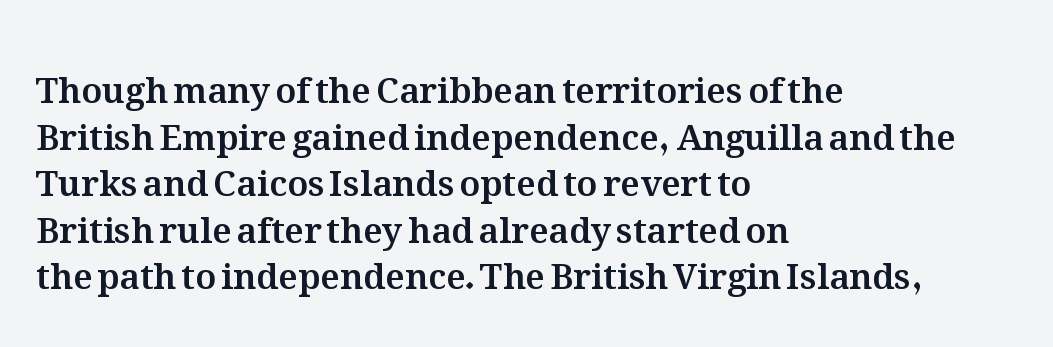
The image shows 35 px text type, upright; set left-aligned, normal line spacing (1.33x), normal letter spacing, not underlined; medium stroke contrast and a medium x-height.
